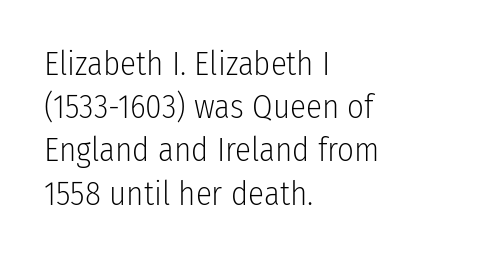
{"serif": "no", "italic": "no", "bold": "no", "weight": "light", "width": "condensed", "stroke_contrast": "low", "x_height": "medium", "monospaced": "no", "underline": "no", "align": "left", "line_spacing": "normal", "line_spacing_ratio": 1.31, "letter_spacing": "normal", "letter_spacing_em": 0.0, "glyph_px": 33}
